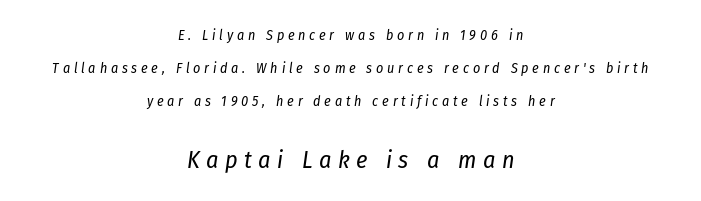
Q: Is the text bold? A: No.
Q: Is the text italic (slanted)? A: Yes, it leans right by about 8 degrees.
Q: Is the text underlined? A: No.
Q: How is the paragraph aligned? A: Centered.
Q: Is the spacing between letters normal or unusually wide? A: Unusually wide.
Q: Is the spacing between lines tight, normal or loose? A: Loose.
Q: Which block of text is set in a larger size, the first (top) or the second (bottom)? A: The second (bottom) one.
